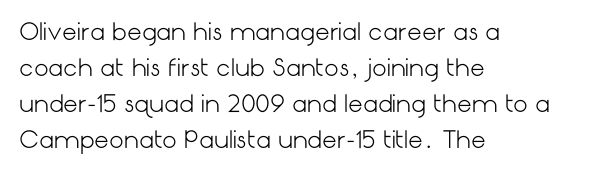
Q: Is the text bold? A: No.
Q: Is the text italic (slanted)? A: No, it is upright.
Q: Is the text underlined? A: No.
Q: How is the paragraph aligned? A: Left-aligned.
Q: Is the spacing between letters normal or unusually wide? A: Normal.
Q: Is the spacing between lines tight, normal or loose? A: Normal.
